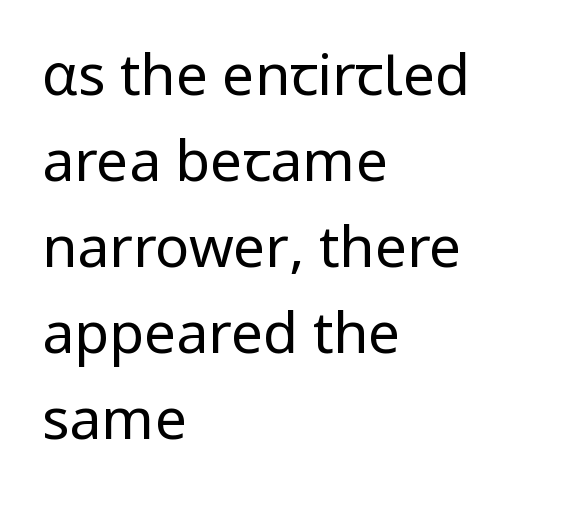
{"serif": "no", "italic": "no", "bold": "no", "weight": "regular", "width": "normal", "stroke_contrast": "low", "x_height": "medium", "monospaced": "no", "underline": "no", "align": "left", "line_spacing": "normal", "line_spacing_ratio": 1.51, "letter_spacing": "normal", "letter_spacing_em": 0.0, "glyph_px": 57}
